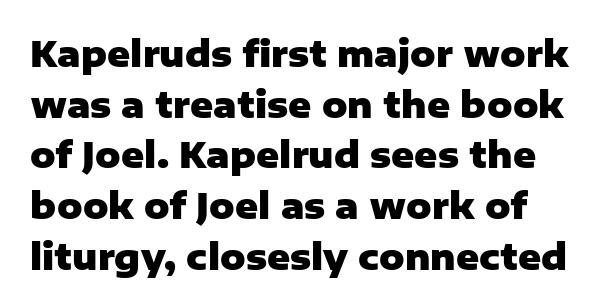
{"serif": "no", "italic": "no", "bold": "yes", "weight": "heavy", "width": "normal", "stroke_contrast": "low", "x_height": "medium", "monospaced": "no", "underline": "no", "line_spacing": "normal", "line_spacing_ratio": 1.45, "letter_spacing": "normal", "letter_spacing_em": 0.0, "glyph_px": 35}
